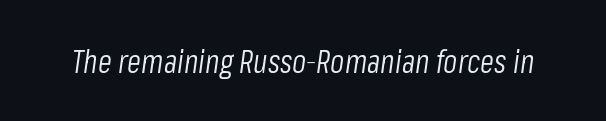
{"italic": "yes", "lean": "right", "slant_degrees": 8, "bold": "no", "weight": "light", "width": "condensed", "stroke_contrast": "low", "x_height": "medium", "monospaced": "no", "underline": "no", "letter_spacing": "normal", "letter_spacing_em": 0.0, "glyph_px": 32}
